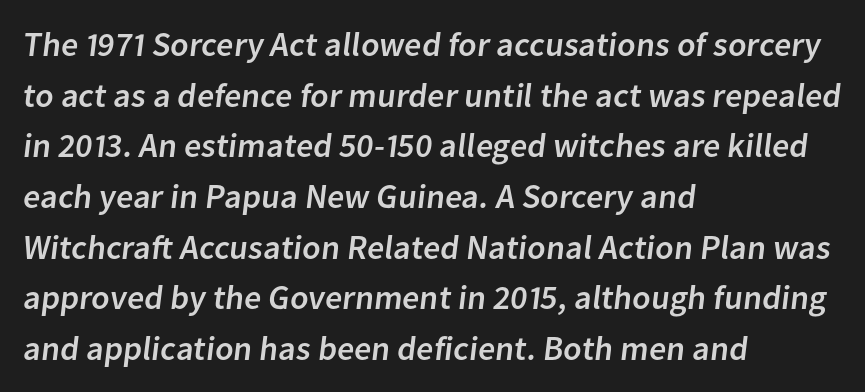
Q: Is the typeface a serif or a sans-serif typeface? A: Sans-serif.
Q: Is the text underlined? A: No.
Q: How is the paragraph aligned? A: Left-aligned.
Q: Is the spacing between letters normal or unusually wide? A: Normal.
Q: Is the spacing between lines tight, normal or loose? A: Normal.
Q: Width (condensed, normal, or wide)? A: Normal.
Q: Stroke contrast? A: Low.
Q: x-height? A: Medium.
Q: Monospaced? A: No.
